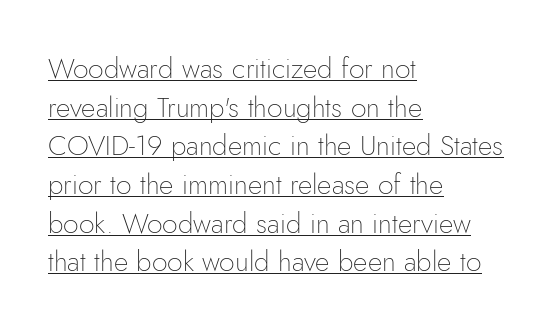
Do the characters align in a grid? No, the font is proportional. Students, observe: this is what conventionally led text looks like. The passage shown is underscored from start to finish. This sample uses a sans-serif face. The strokes are not fattened; the text isn't bold.
